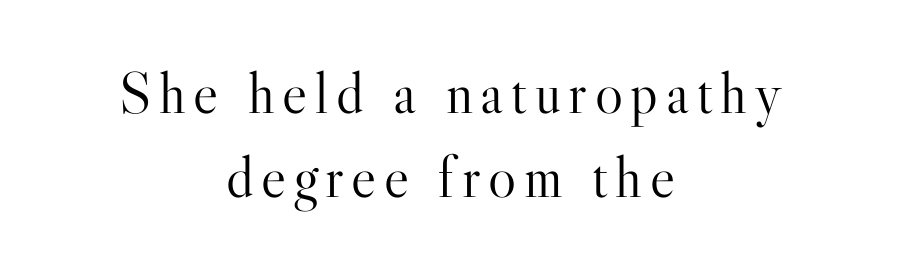
Q: Is the text bold? A: No.
Q: Is the text italic (slanted)? A: No, it is upright.
Q: Is the typeface a serif or a sans-serif typeface? A: Serif.
Q: Is the text underlined? A: No.
Q: How is the paragraph aligned? A: Centered.
Q: Is the spacing between lines tight, normal or loose? A: Normal.
Q: Width (condensed, normal, or wide)? A: Normal.
Q: Stroke contrast? A: High.
Q: x-height? A: Small.
Q: Monospaced? A: No.
